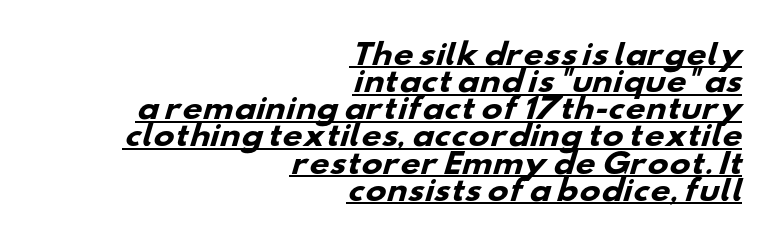
The image shows 28 px heavy, wide sans-serif type; set right-aligned, tight line spacing (0.97x), normal letter spacing, underlined; low stroke contrast and a small x-height.
